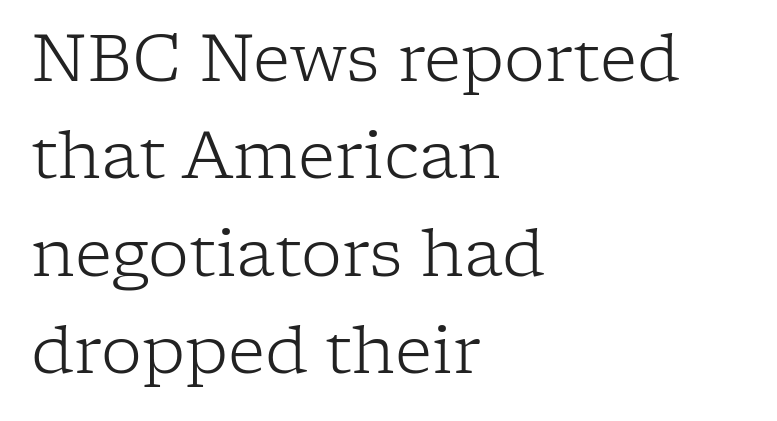
Q: Is the text bold? A: No.
Q: Is the text italic (slanted)? A: No, it is upright.
Q: Is the typeface a serif or a sans-serif typeface? A: Serif.
Q: Is the text underlined? A: No.
Q: How is the paragraph aligned? A: Left-aligned.
Q: Is the spacing between letters normal or unusually wide? A: Normal.
Q: Is the spacing between lines tight, normal or loose? A: Normal.
Q: Width (condensed, normal, or wide)? A: Normal.
Q: Stroke contrast? A: Low.
Q: x-height? A: Medium.
Q: Monospaced? A: No.
